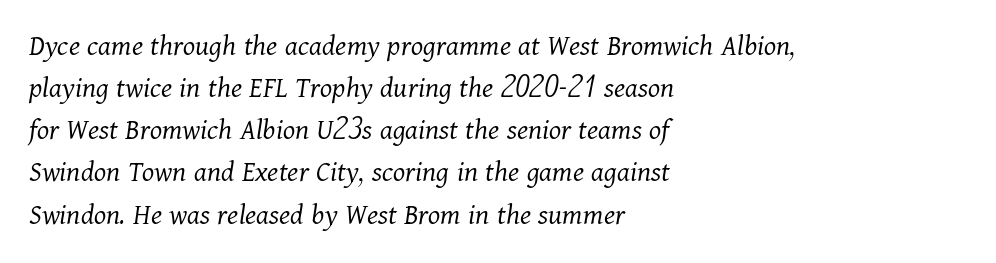
The image shows 31 px light serif type, italic (leaning right); set left-aligned, normal line spacing (1.36x), normal letter spacing, not underlined; medium stroke contrast and a medium x-height.
